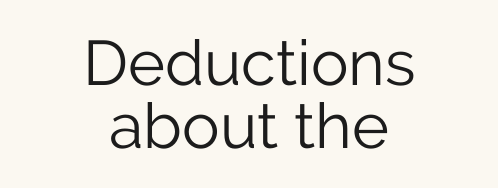
{"serif": "no", "italic": "no", "bold": "no", "weight": "light", "width": "normal", "stroke_contrast": "low", "x_height": "medium", "monospaced": "no", "underline": "no", "align": "center", "line_spacing": "tight", "line_spacing_ratio": 1.0, "letter_spacing": "normal", "letter_spacing_em": 0.0, "glyph_px": 63}
